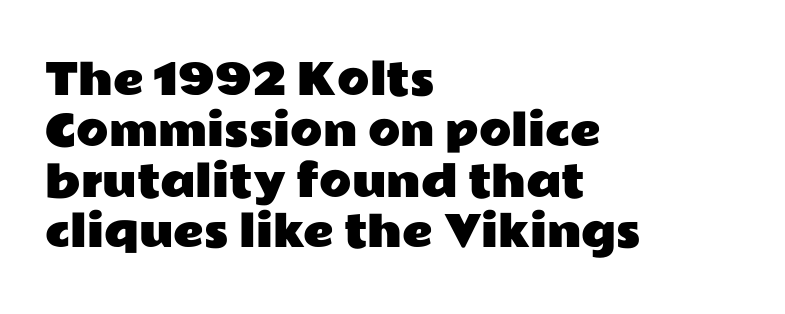
The image shows 42 px wide sans-serif type, upright; set left-aligned, line spacing 1.21x, normal letter spacing, not underlined; low stroke contrast and a medium x-height.
